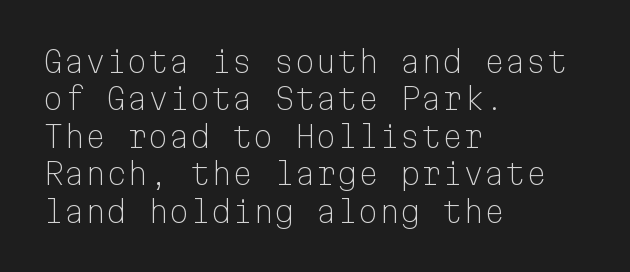
The image shows 30 px light sans-serif type, upright, monospaced; set left-aligned, normal line spacing (1.25x), normal letter spacing, not underlined; low stroke contrast and a medium x-height.
